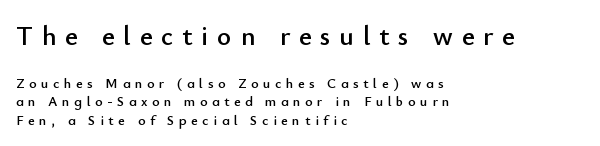
Style check: upright. Any mark beneath the type? The region is blank. Reading down the block, your eye returns to a fixed left position each line. Typesetter's note — upper block bumped up in size, lower block left smaller. The horizontal fit of the characters is loose and conspicuously gappy.
